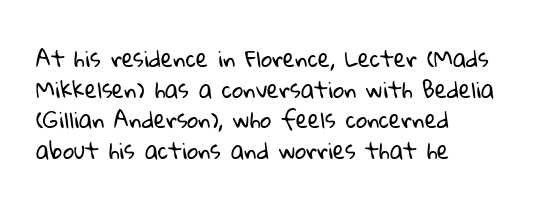
Q: Is the text bold? A: No.
Q: Is the text underlined? A: No.
Q: How is the paragraph aligned? A: Left-aligned.
Q: Is the spacing between letters normal or unusually wide? A: Normal.
Q: Is the spacing between lines tight, normal or loose? A: Normal.
